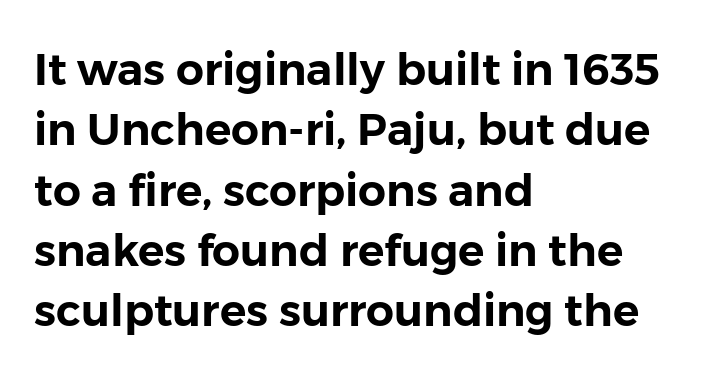
Layout note: lines flush left. It's the straight-up-and-down kind of type. Each letter keeps its own natural width here, so spacing adapts to shape. The space directly below the letters is spotless. Notice how descenders clear the ascenders below comfortably — that's standard leading. The rendering shows plain stroke endings on the letterforms — a sans-serif design.
